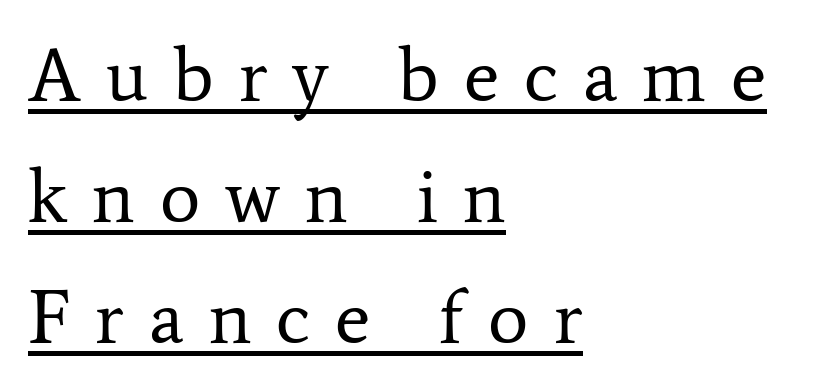
{"serif": "yes", "italic": "no", "bold": "no", "weight": "regular", "width": "normal", "stroke_contrast": "low", "x_height": "medium", "monospaced": "no", "underline": "yes", "align": "left", "line_spacing": "normal", "line_spacing_ratio": 1.59, "letter_spacing": "wide", "letter_spacing_em": 0.33, "glyph_px": 76}
